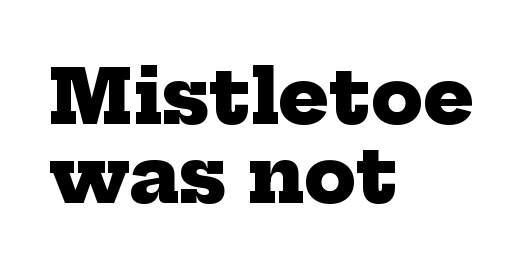
Q: Is the text bold? A: Yes.
Q: Is the typeface a serif or a sans-serif typeface? A: Serif.
Q: Is the text underlined? A: No.
Q: How is the paragraph aligned? A: Left-aligned.
Q: Is the spacing between letters normal or unusually wide? A: Normal.
Q: Is the spacing between lines tight, normal or loose? A: Tight.
Q: Width (condensed, normal, or wide)? A: Normal.
Q: Stroke contrast? A: Low.
Q: x-height? A: Medium.
Q: Monospaced? A: No.
